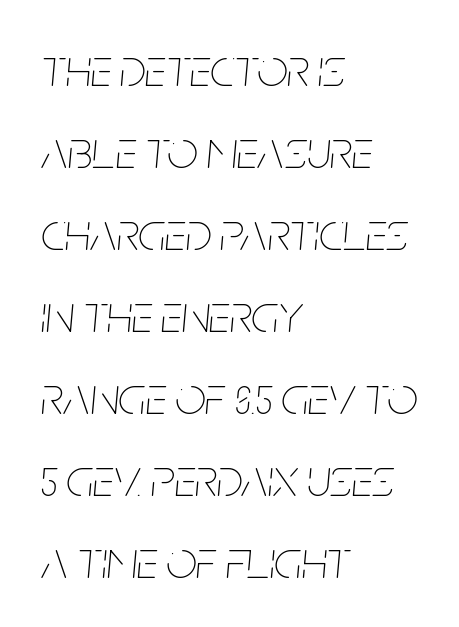
In CSS terms this would be text-align: left. Would a proofreader flag this as italicized? Yes. The specimen omits any rule beneath the text block's lines. These lines keep a tight, regular rhythm from letter to letter.
